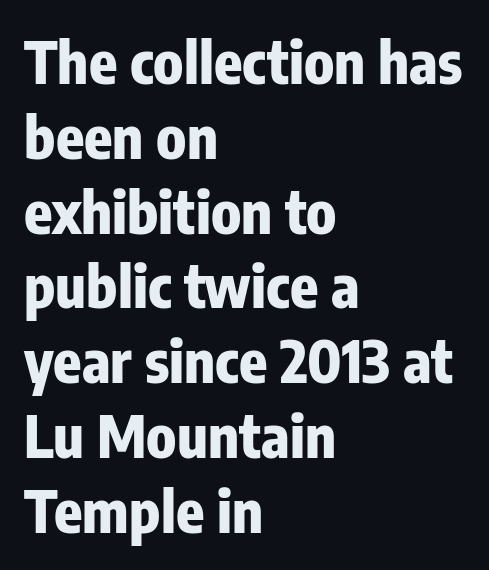
A sans-serif font was chosen for this passage. These lines carry a lot of weight — the face is fully bold. The specimen omits any rule beneath the text block's lines. Here the designer chose a conventional face with non-uniform glyph widths.
